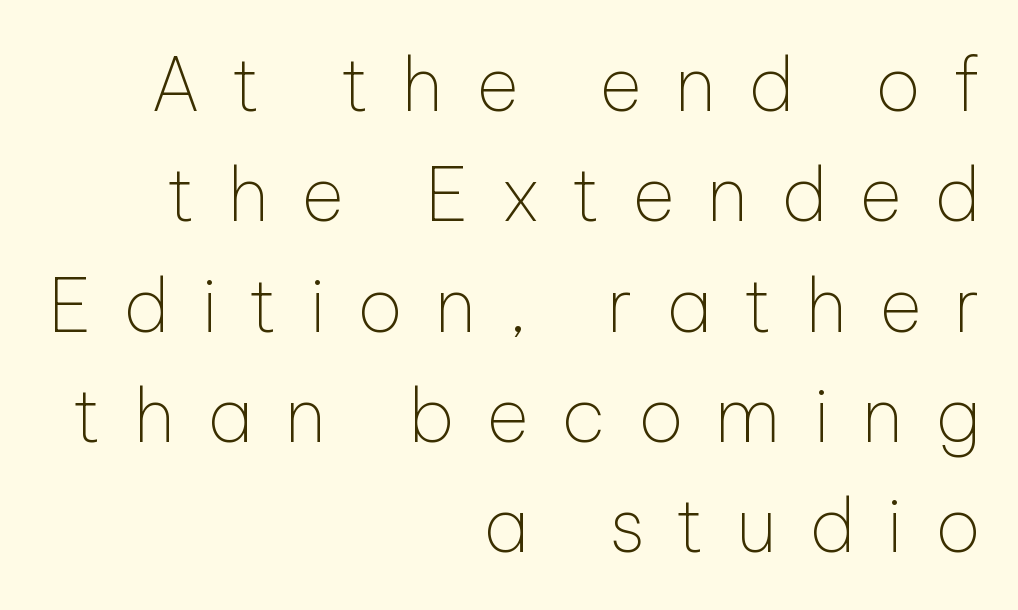
Q: Is the text bold? A: No.
Q: Is the text italic (slanted)? A: No, it is upright.
Q: Is the typeface a serif or a sans-serif typeface? A: Sans-serif.
Q: Is the text underlined? A: No.
Q: How is the paragraph aligned? A: Right-aligned.
Q: Is the spacing between letters normal or unusually wide? A: Unusually wide.
Q: Is the spacing between lines tight, normal or loose? A: Normal.
Q: Width (condensed, normal, or wide)? A: Normal.
Q: Stroke contrast? A: Low.
Q: x-height? A: Medium.
Q: Monospaced? A: No.
